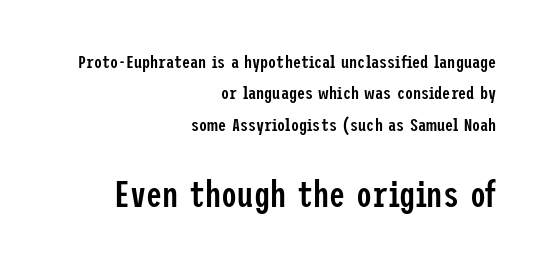
Nope, not italic — everything's standing straight. Summary of weight: moderately heavy, a semibold. The passage shown is not underscored anywhere. This rendering employs a face without finishing strokes, i.e., a sans-serif. The lines in this sample share a right terminus and differ only in where they begin.
